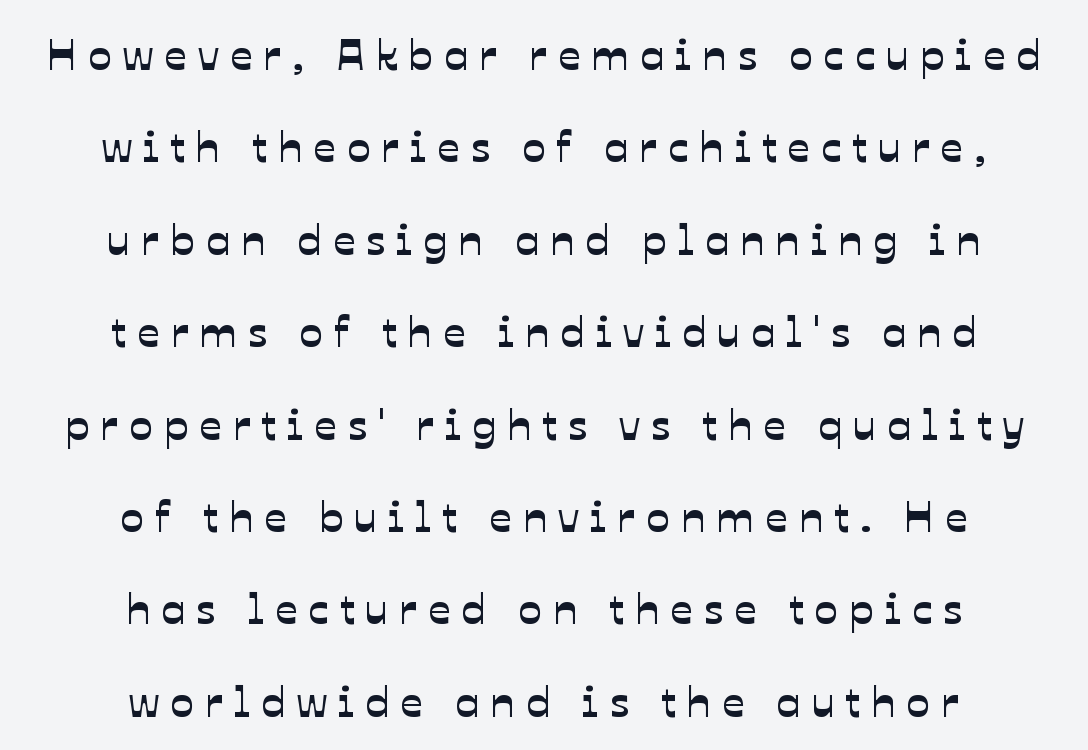
Q: Is the typeface a serif or a sans-serif typeface? A: Sans-serif.
Q: Is the text underlined? A: No.
Q: How is the paragraph aligned? A: Centered.
Q: Is the spacing between letters normal or unusually wide? A: Unusually wide.
Q: Is the spacing between lines tight, normal or loose? A: Loose.
Q: Width (condensed, normal, or wide)? A: Normal.
Q: Stroke contrast? A: Low.
Q: x-height? A: Medium.
Q: Monospaced? A: No.
